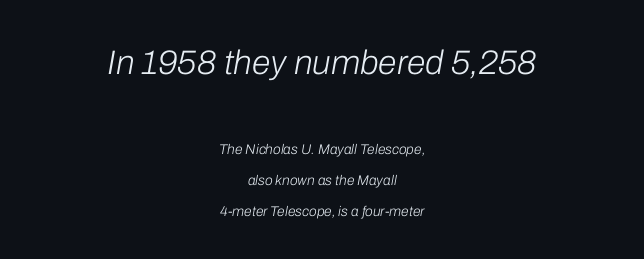
The image shows 34 px light type, italic (leaning right); set centered, loose line spacing (2.21x), normal letter spacing, not underlined; the first (top) block is 2.43x larger; low stroke contrast and a medium x-height.
